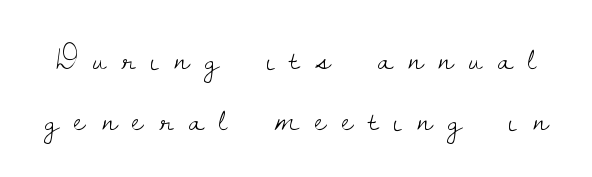
Are there feet on the stems? There are — it's a serif. Decoration check: the copy has no underline. A typesetter would call this heavily tracked-out type. Counters stay open thanks to moderate or lighter strokes. Think of a printed novel: that variable character pitch is what you see here.
